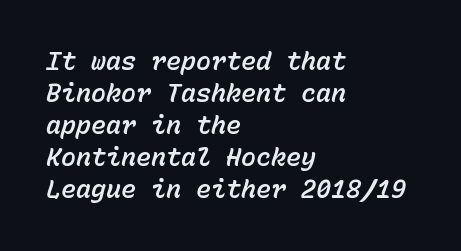
{"italic": "yes", "lean": "right", "slant_degrees": 15, "underline": "no", "align": "left", "line_spacing": "normal", "line_spacing_ratio": 1.28, "letter_spacing": "normal", "letter_spacing_em": 0.0, "glyph_px": 25}
